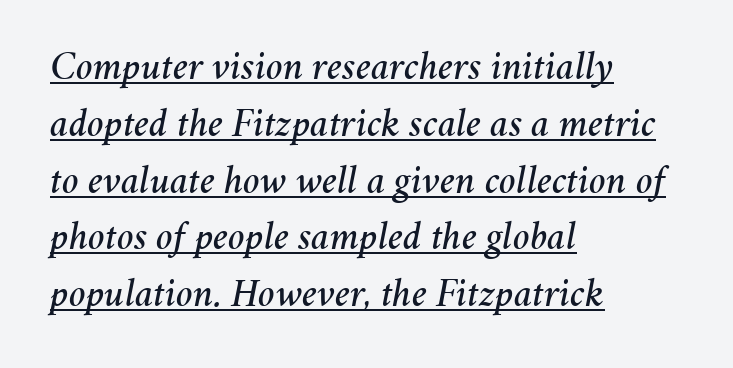
The image shows 40 px text type, italic (leaning right); set left-aligned, normal line spacing (1.42x), normal letter spacing, underlined; medium stroke contrast and a medium x-height.
